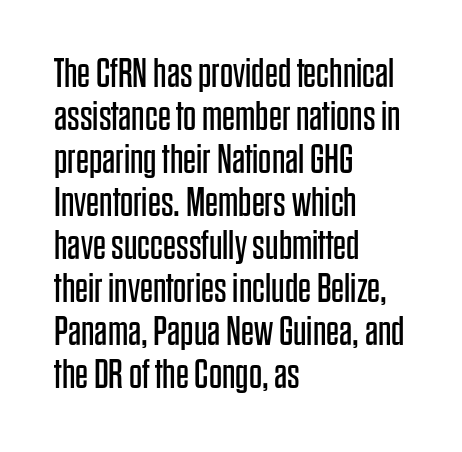
{"serif": "no", "italic": "no", "bold": "no", "weight": "regular", "width": "condensed", "stroke_contrast": "low", "x_height": "large", "monospaced": "no", "underline": "no", "align": "left", "line_spacing": "tight", "line_spacing_ratio": 1.05, "letter_spacing": "normal", "letter_spacing_em": 0.0, "glyph_px": 41}
